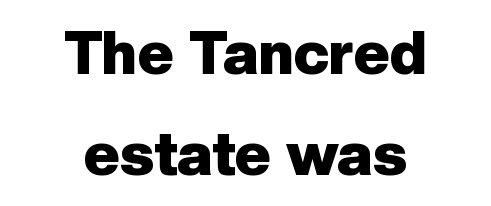
Q: Is the text bold? A: Yes.
Q: Is the text italic (slanted)? A: No, it is upright.
Q: Is the typeface a serif or a sans-serif typeface? A: Sans-serif.
Q: Is the text underlined? A: No.
Q: How is the paragraph aligned? A: Centered.
Q: Is the spacing between letters normal or unusually wide? A: Normal.
Q: Is the spacing between lines tight, normal or loose? A: Normal.
Q: Width (condensed, normal, or wide)? A: Normal.
Q: Stroke contrast? A: Low.
Q: x-height? A: Medium.
Q: Monospaced? A: No.
